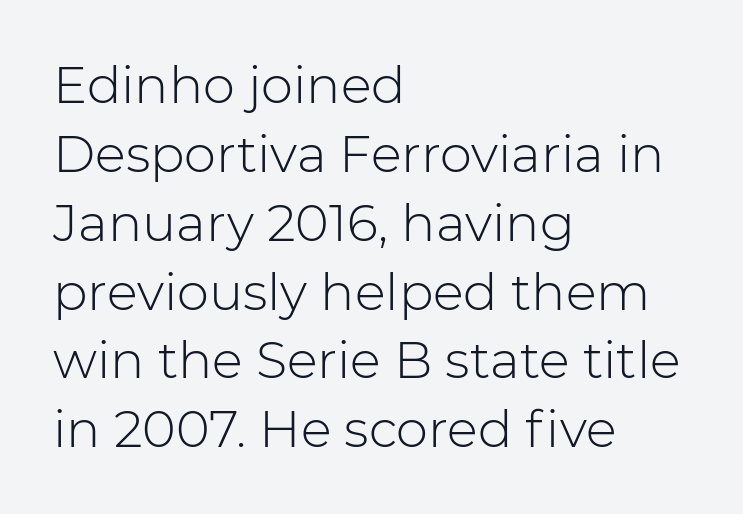
Q: Is the text bold? A: No.
Q: Is the text italic (slanted)? A: No, it is upright.
Q: Is the typeface a serif or a sans-serif typeface? A: Sans-serif.
Q: Is the text underlined? A: No.
Q: How is the paragraph aligned? A: Left-aligned.
Q: Is the spacing between letters normal or unusually wide? A: Normal.
Q: Is the spacing between lines tight, normal or loose? A: Normal.
Q: Width (condensed, normal, or wide)? A: Normal.
Q: Stroke contrast? A: Low.
Q: x-height? A: Medium.
Q: Monospaced? A: No.
